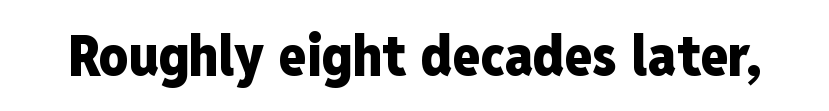
The image shows 57 px heavy, condensed sans-serif type, upright; set normal letter spacing, not underlined; low stroke contrast and a medium x-height.
